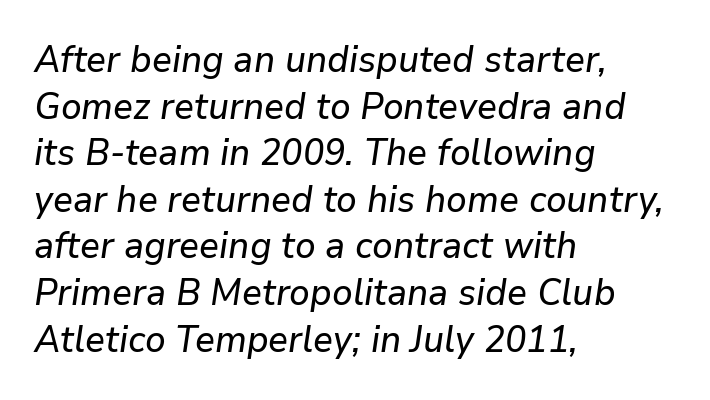
The image shows 37 px text type, italic (leaning right); set left-aligned, normal line spacing (1.26x), normal letter spacing, not underlined; low stroke contrast and a medium x-height.
